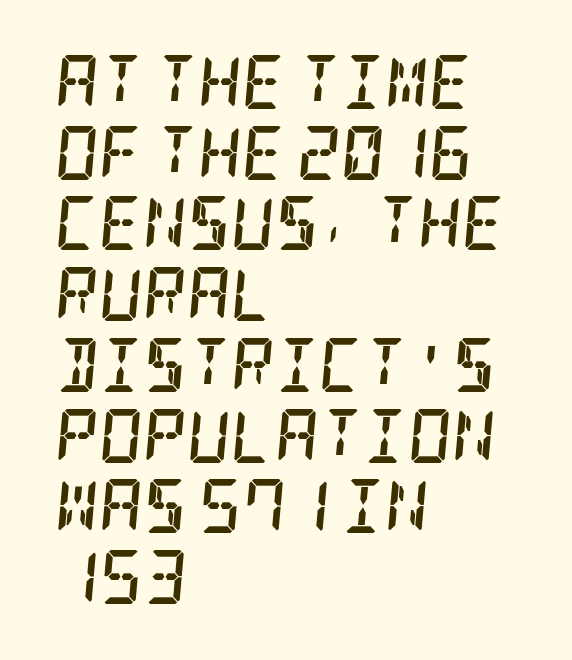
The image shows 54 px semibold, condensed serif type, italic (leaning right); set left-aligned, normal line spacing (1.31x), normal letter spacing, not underlined; low stroke contrast and a large x-height.
